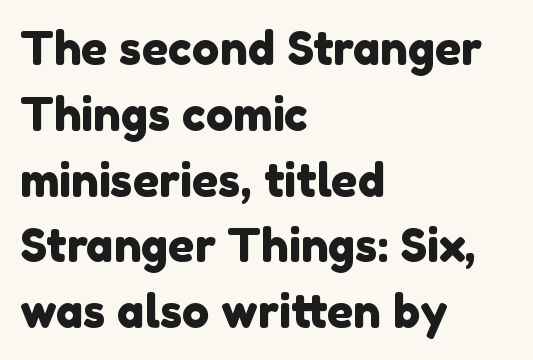
Q: Is the typeface a serif or a sans-serif typeface? A: Sans-serif.
Q: Is the text underlined? A: No.
Q: How is the paragraph aligned? A: Left-aligned.
Q: Is the spacing between letters normal or unusually wide? A: Normal.
Q: Is the spacing between lines tight, normal or loose? A: Normal.
Q: Width (condensed, normal, or wide)? A: Normal.
Q: x-height? A: Medium.
Q: Monospaced? A: No.
